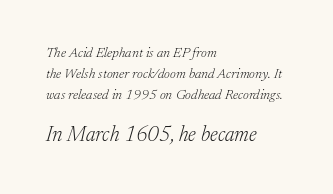
{"italic": "yes", "lean": "right", "slant_degrees": 17, "bold": "no", "underline": "no", "align": "left", "line_spacing": "normal", "line_spacing_ratio": 1.49, "letter_spacing": "normal", "letter_spacing_em": 0.0, "larger_block": "second", "size_ratio": 1.5, "glyph_px": 21}
